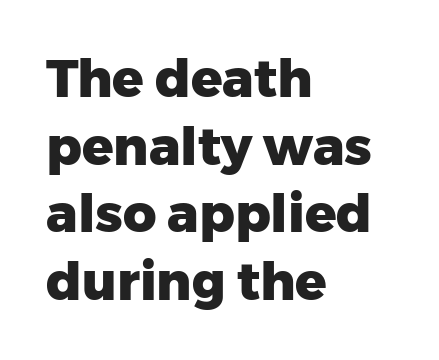
The image shows 52 px heavy sans-serif type, upright; set left-aligned, normal line spacing (1.3x), normal letter spacing, not underlined; low stroke contrast and a medium x-height.
